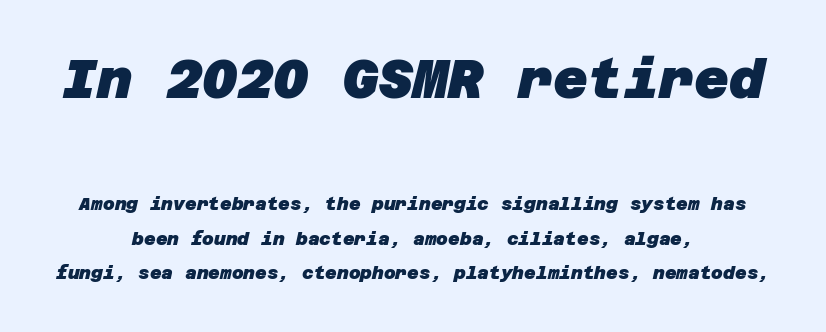
Q: Is the text bold? A: Yes.
Q: Is the typeface a serif or a sans-serif typeface? A: Sans-serif.
Q: Is the text underlined? A: No.
Q: How is the paragraph aligned? A: Centered.
Q: Is the spacing between letters normal or unusually wide? A: Normal.
Q: Is the spacing between lines tight, normal or loose? A: Loose.
Q: Which block of text is set in a larger size, the first (top) or the second (bottom)? A: The first (top) one.
Q: Width (condensed, normal, or wide)? A: Normal.
Q: Stroke contrast? A: Low.
Q: x-height? A: Large.
